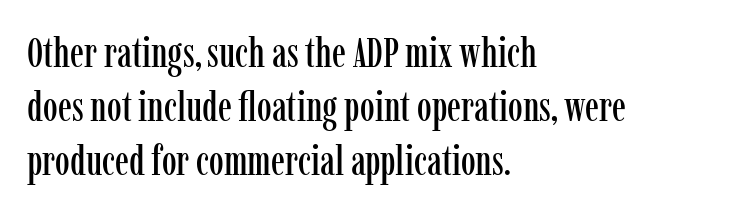
Each line starts at the same left margin while the right side varies. The face used here is seriffed, in the tradition of book romans. No extra tracking has been applied to these lines. You could not count columns in this text — the font is proportionally spaced. Do the letters lean? They stand straight.
